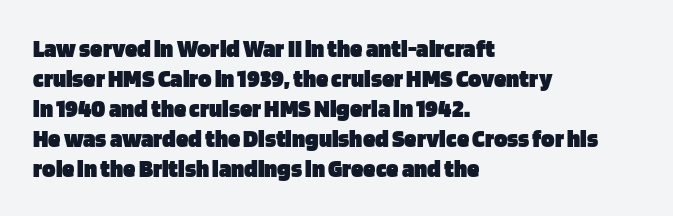
{"italic": "no", "bold": "yes", "underline": "no", "align": "left", "line_spacing_ratio": 1.2, "letter_spacing": "normal", "letter_spacing_em": 0.0, "glyph_px": 25}
